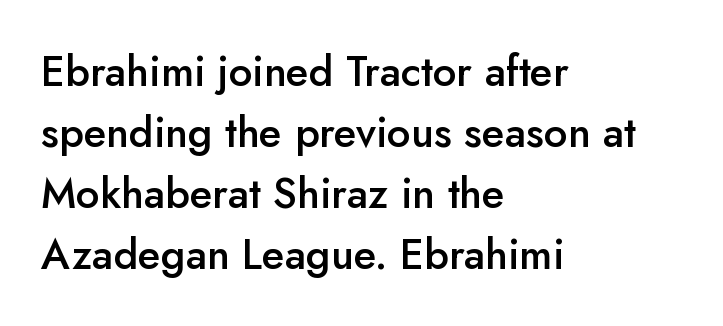
The image shows 42 px semibold sans-serif type, upright; set left-aligned, normal line spacing (1.45x), normal letter spacing, not underlined; low stroke contrast and a small x-height.
